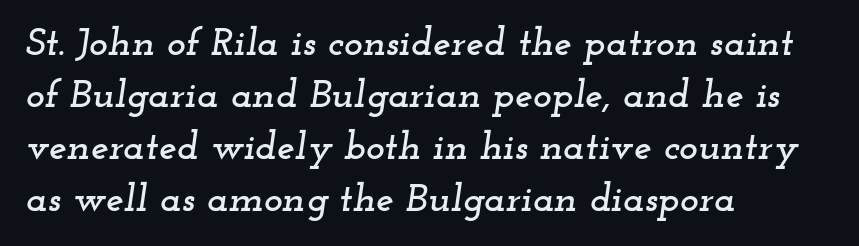
The image shows 40 px wide serif type, italic (leaning right); set left-aligned, normal line spacing (1.3x), normal letter spacing, not underlined; low stroke contrast and a small x-height.
